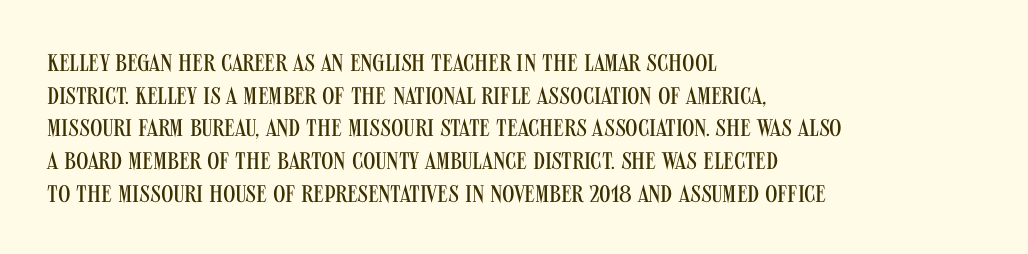
Q: Is the text bold? A: No.
Q: Is the text italic (slanted)? A: No, it is upright.
Q: Is the text underlined? A: No.
Q: How is the paragraph aligned? A: Left-aligned.
Q: Is the spacing between letters normal or unusually wide? A: Normal.
Q: Is the spacing between lines tight, normal or loose? A: Normal.
